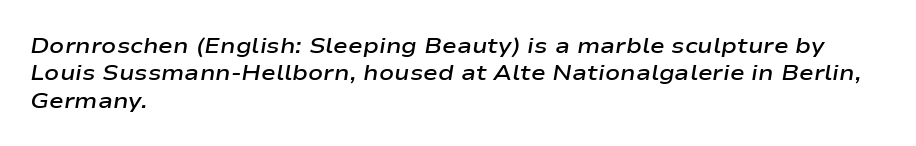
The image shows 22 px text type, italic (leaning right); set left-aligned, normal line spacing (1.25x), normal letter spacing, not underlined.
